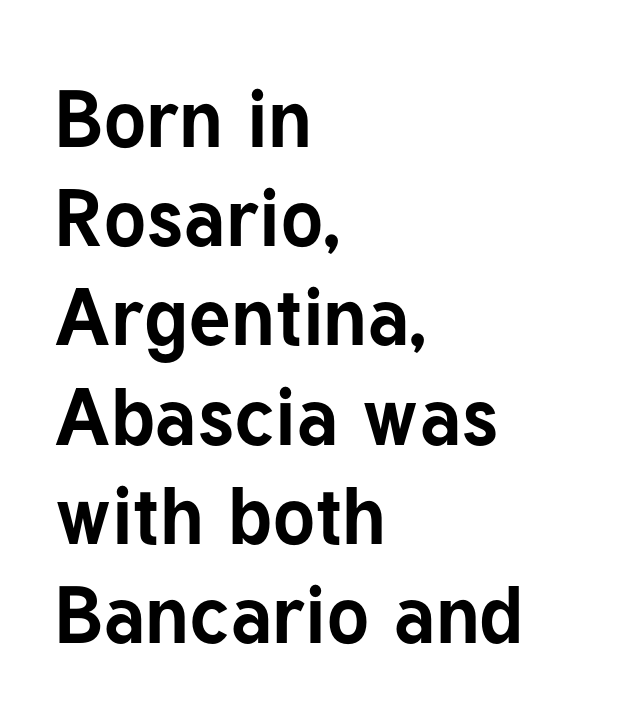
The image shows 80 px bold sans-serif type, upright; set left-aligned, line spacing 1.24x, normal letter spacing, not underlined; low stroke contrast and a medium x-height.
